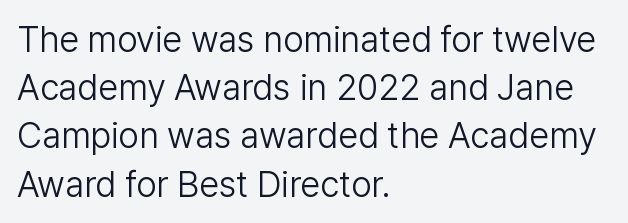
{"serif": "no", "italic": "no", "bold": "no", "weight": "light", "width": "normal", "stroke_contrast": "low", "x_height": "medium", "monospaced": "no", "underline": "no", "align": "left", "line_spacing": "normal", "line_spacing_ratio": 1.34, "letter_spacing": "normal", "letter_spacing_em": 0.0, "glyph_px": 36}
